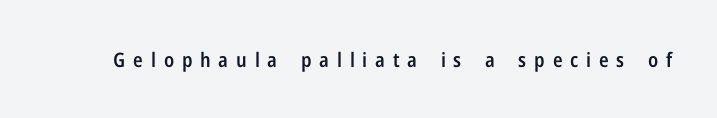
A fair bit of extra ink — the face is semibold, not bold. Underline: absent. The lettering stays uniformly vertical, giving the passage a roman look. Letter spacing: wide.
